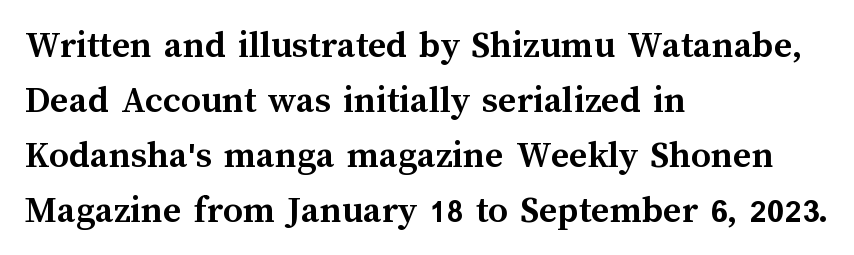
Q: Is the text bold? A: Yes.
Q: Is the text italic (slanted)? A: No, it is upright.
Q: Is the text underlined? A: No.
Q: How is the paragraph aligned? A: Left-aligned.
Q: Is the spacing between letters normal or unusually wide? A: Normal.
Q: Is the spacing between lines tight, normal or loose? A: Normal.
Q: Width (condensed, normal, or wide)? A: Normal.
Q: Stroke contrast? A: Medium.
Q: x-height? A: Medium.
Q: Monospaced? A: No.
